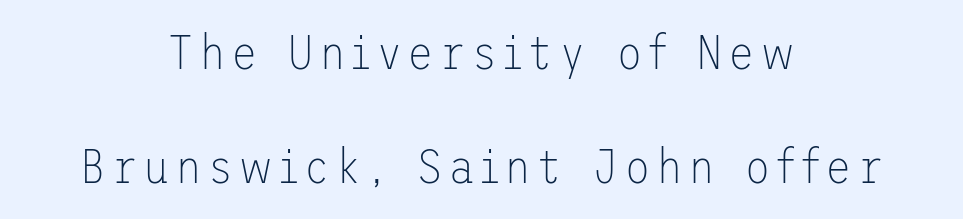
Q: Is the text bold? A: No.
Q: Is the text italic (slanted)? A: No, it is upright.
Q: Is the typeface a serif or a sans-serif typeface? A: Sans-serif.
Q: Is the text underlined? A: No.
Q: How is the paragraph aligned? A: Centered.
Q: Is the spacing between lines tight, normal or loose? A: Loose.
Q: Width (condensed, normal, or wide)? A: Normal.
Q: Stroke contrast? A: Low.
Q: x-height? A: Medium.
